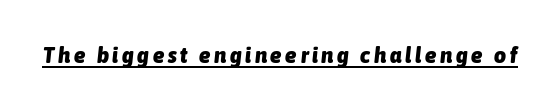
{"italic": "yes", "lean": "right", "slant_degrees": 6, "bold": "yes", "underline": "yes", "glyph_px": 23}
